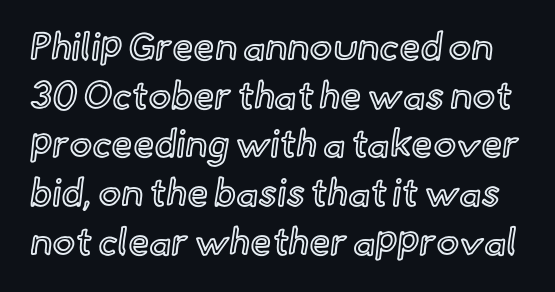
The image shows 38 px text type; set normal line spacing (1.28x), normal letter spacing, not underlined; a small x-height.
